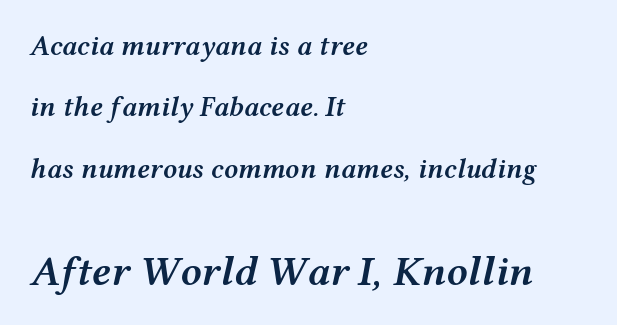
{"italic": "yes", "lean": "right", "slant_degrees": 12, "bold": "semi", "weight": "semibold", "width": "wide", "stroke_contrast": "medium", "x_height": "medium", "monospaced": "no", "underline": "no", "align": "left", "line_spacing": "loose", "line_spacing_ratio": 2.19, "letter_spacing": "normal", "letter_spacing_em": 0.0, "larger_block": "second", "size_ratio": 1.5, "glyph_px": 42}
